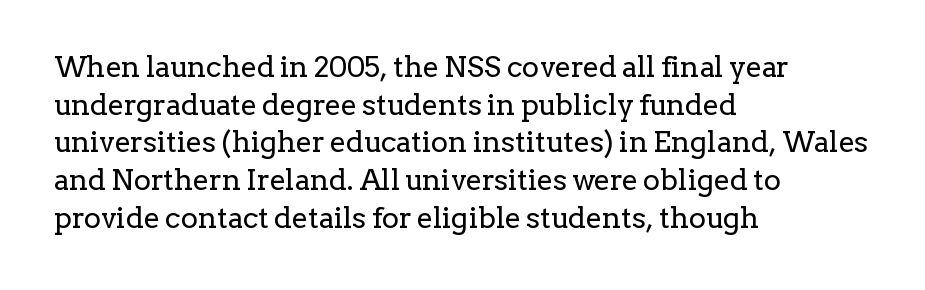
Every row of glyphs begins at an identical x-position on the left. Note the varied advance widths — an 'i' is clearly narrower than an 'm'. The lines sit at an ordinary, default distance from one another. Classification — serif. Think standard paragraph weight, or any step lighter than that.
